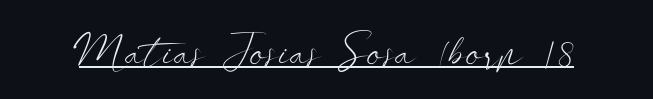
The image shows 44 px light, wide sans-serif type; set normal letter spacing, underlined; low stroke contrast and a small x-height.
